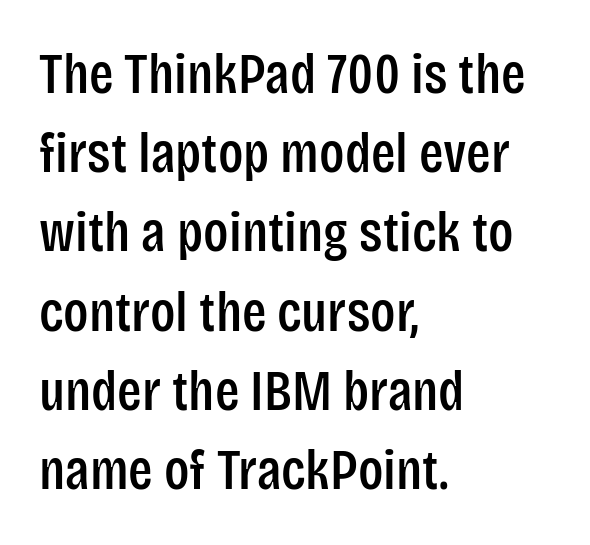
The letters sit at their default tracking, neither squeezed nor spread. Horizontally, the lines are justified to the leading edge only. Here the designer chose a conventional face with non-uniform glyph widths. A clean baseline with only descenders dipping below it. The rendering shows plain stroke endings on the letterforms — a sans-serif design.
